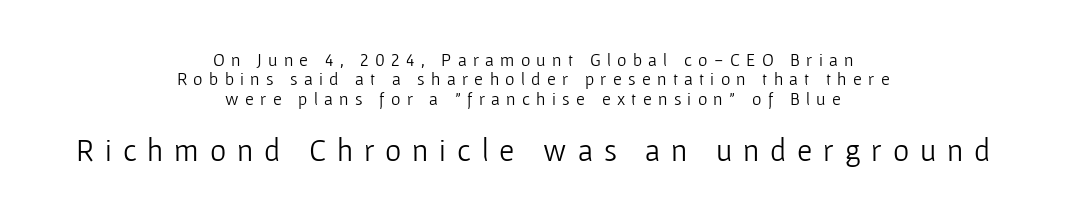
Typeset on center — no edge is straight. Two sizes are in play, and the larger belongs to the second block. Every character sits straight up, as roman type does. Note: no serifs on the glyphs.
